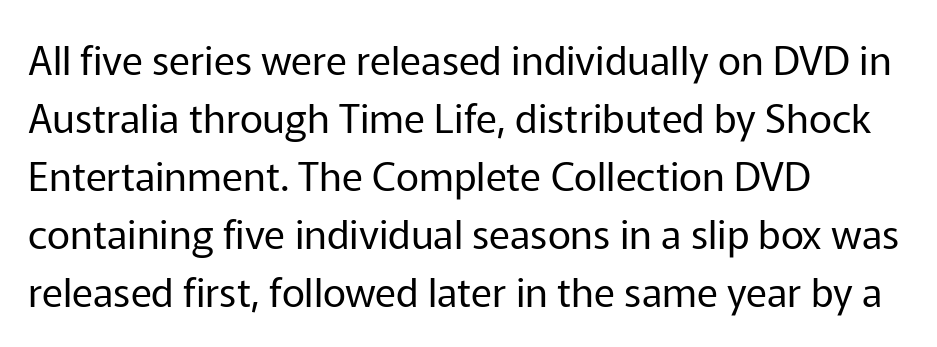
Q: Is the text bold? A: No.
Q: Is the text italic (slanted)? A: No, it is upright.
Q: Is the typeface a serif or a sans-serif typeface? A: Sans-serif.
Q: Is the text underlined? A: No.
Q: How is the paragraph aligned? A: Left-aligned.
Q: Is the spacing between letters normal or unusually wide? A: Normal.
Q: Is the spacing between lines tight, normal or loose? A: Normal.
Q: Width (condensed, normal, or wide)? A: Normal.
Q: Stroke contrast? A: Low.
Q: x-height? A: Medium.
Q: Monospaced? A: No.
